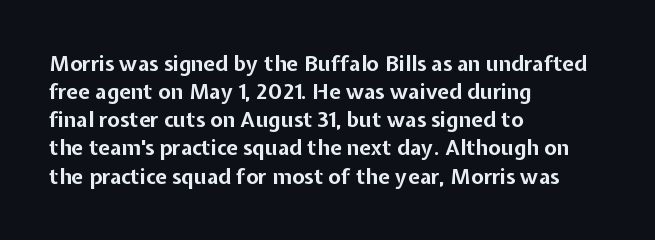
Anything drawn beneath the words? Only blank space. Evenly set lines give the paragraph a standard silhouette. In CSS terms this would be text-align: left. The font's upright variant was chosen for this text. Strokes here are thick enough to call this a true bold.
